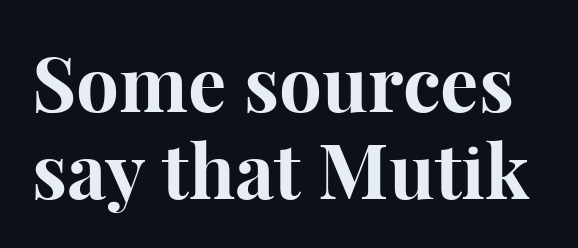
{"serif": "yes", "italic": "no", "bold": "yes", "weight": "bold", "width": "normal", "stroke_contrast": "high", "x_height": "medium", "monospaced": "no", "underline": "no", "line_spacing": "tight", "line_spacing_ratio": 1.14, "letter_spacing": "normal", "letter_spacing_em": 0.0, "glyph_px": 76}
